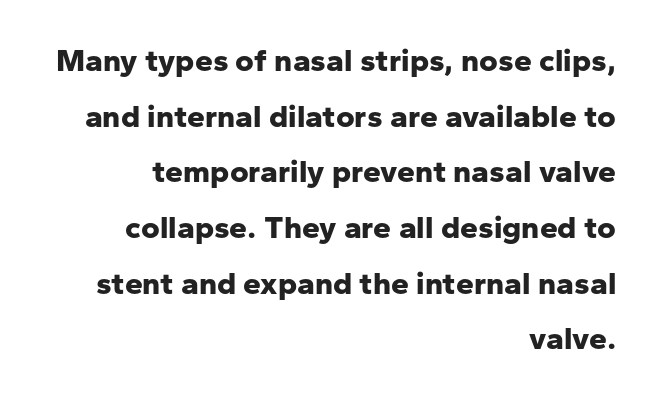
In terms of letterform style, serifs are entirely absent. This rendering features lettering with no underline. A dark, heavy texture on the line: the type is bold. The lines in this sample share a right terminus and differ only in where they begin. Caption: standard tracking, unaltered.
